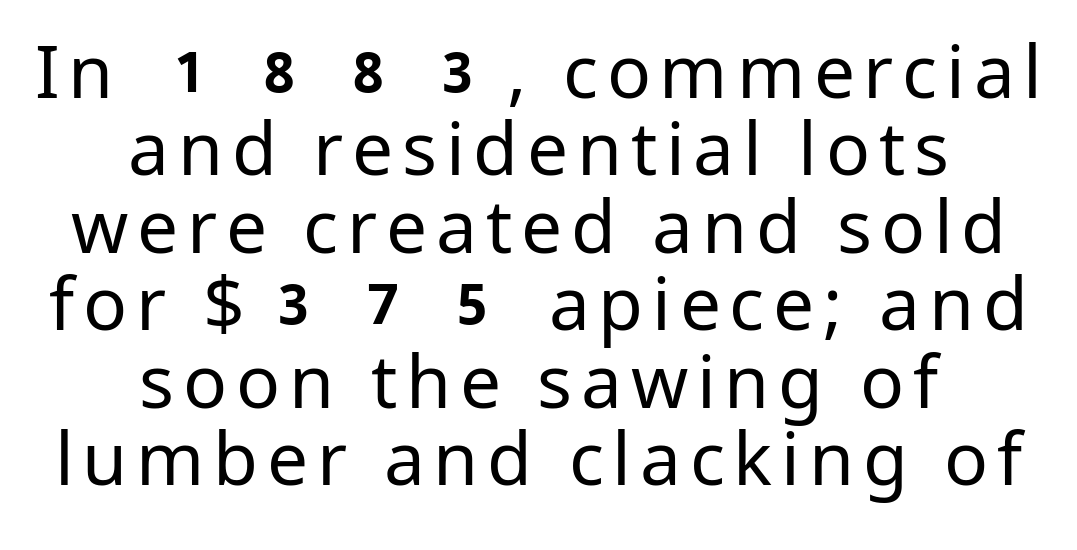
The image shows 73 px regular-weight sans-serif type, upright; set centered, tight line spacing (1.06x), not underlined; low stroke contrast and a medium x-height.
